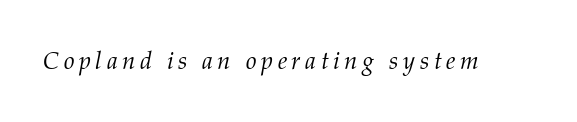
{"italic": "yes", "lean": "right", "slant_degrees": 12, "bold": "no", "underline": "no", "glyph_px": 24}
